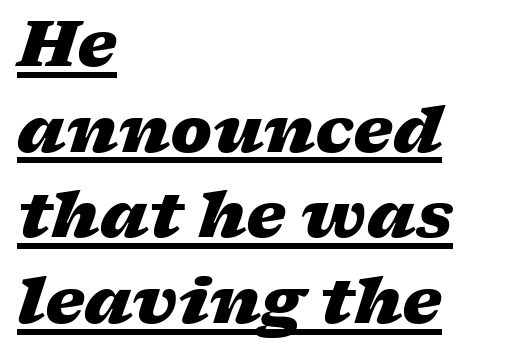
The image shows 63 px heavy, wide type, italic (leaning right); set left-aligned, normal line spacing (1.36x), normal letter spacing, underlined; low stroke contrast and a medium x-height.
